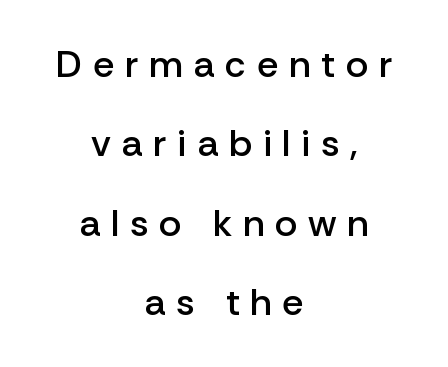
Q: Is the text bold? A: Semi-bold.
Q: Is the text italic (slanted)? A: No, it is upright.
Q: Is the typeface a serif or a sans-serif typeface? A: Sans-serif.
Q: Is the text underlined? A: No.
Q: How is the paragraph aligned? A: Centered.
Q: Is the spacing between letters normal or unusually wide? A: Unusually wide.
Q: Is the spacing between lines tight, normal or loose? A: Loose.
Q: Width (condensed, normal, or wide)? A: Normal.
Q: Stroke contrast? A: Low.
Q: x-height? A: Medium.
Q: Monospaced? A: No.
